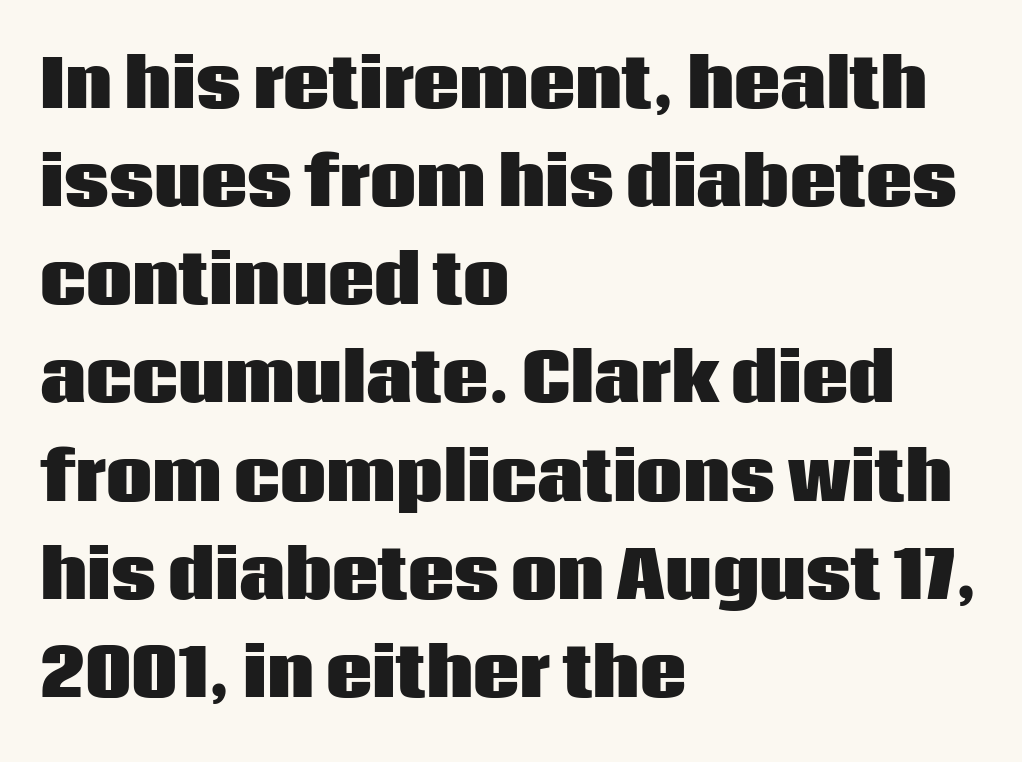
Ordinary non-slanted type is in use. The rendering uses natural spacing where letterforms have individual widths. The passage shown is emphatically bold. You can tell from the bare stems that sans-serif type was used.
